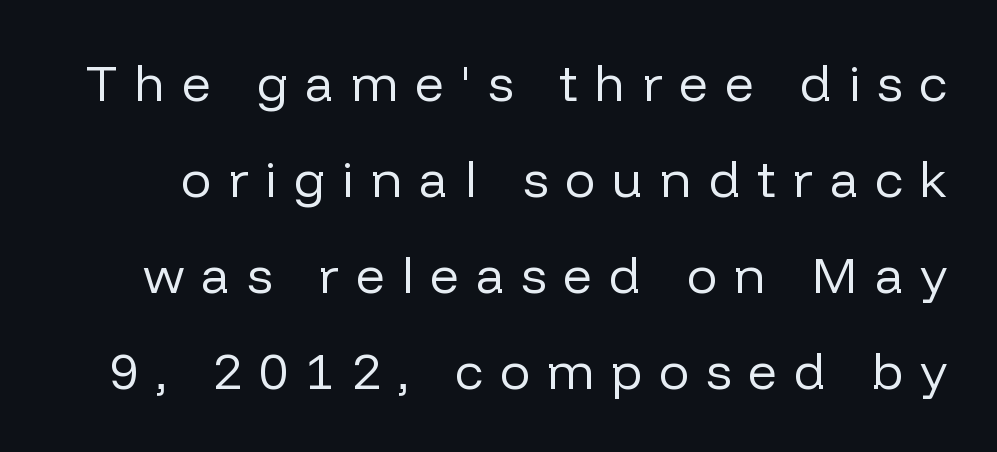
Is the stroke heavy? The answer is a plain regular-or-lighter. No italicization has been applied; the sample stays upright. Spacing verdict: proportional, widths tailored to each character. Descenders hang freely into open space. Caption: expanded tracking, letters set apart.
